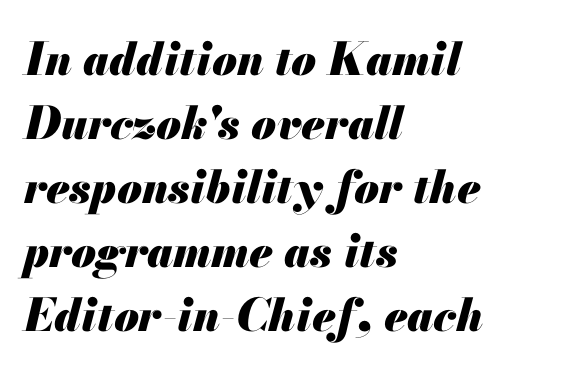
Style check: oblique. The strip under each line holds only bare page. The leading is moderate, giving the passage an even texture. A typesetter would call this proportional, since set widths differ per character. Every letter is thick-stroked: bold, no question.
